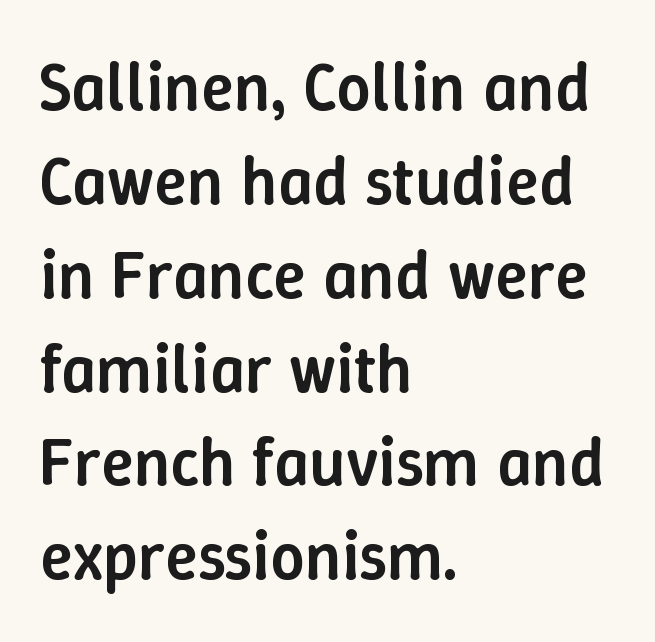
The image shows 68 px semibold type, upright; set left-aligned, normal line spacing (1.38x), normal letter spacing, not underlined; low stroke contrast and a medium x-height.
